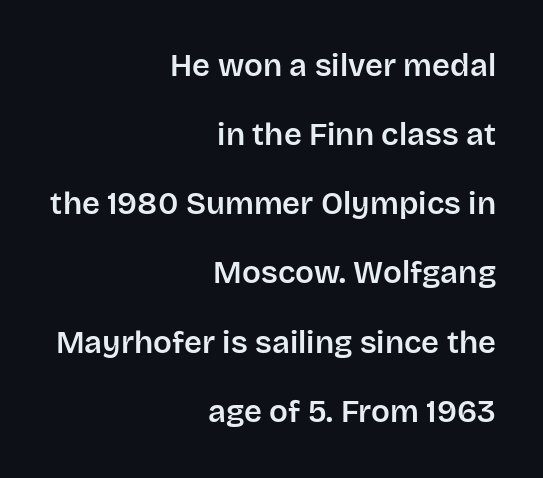
The image shows 31 px sans-serif type, upright; set right-aligned, loose line spacing (2.23x), normal letter spacing, not underlined; low stroke contrast and a large x-height.
